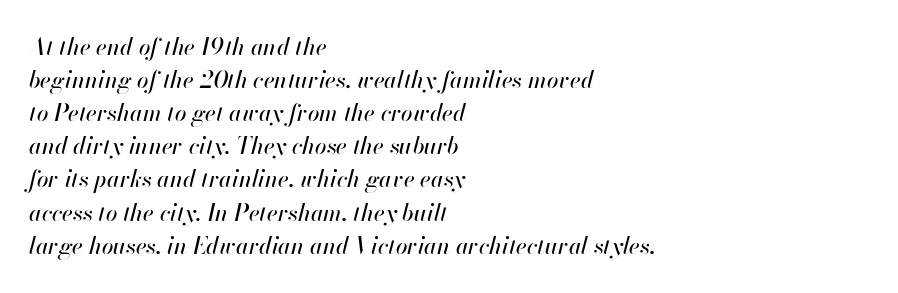
Q: Is the text italic (slanted)? A: Yes, it leans right by about 13 degrees.
Q: Is the text underlined? A: No.
Q: How is the paragraph aligned? A: Left-aligned.
Q: Is the spacing between letters normal or unusually wide? A: Normal.
Q: Is the spacing between lines tight, normal or loose? A: Normal.
